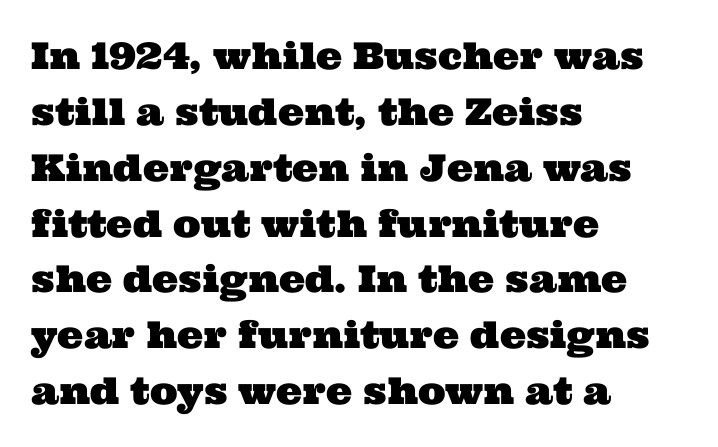
The text block is weighted toward the left margin, trailing off unevenly rightward. Underlining? Definitely not there. Regarding leading, the lines here are spaced in the standard way. Caption: standard tracking, unaltered. The rendering shows small feet on the letterforms — a serif design.
